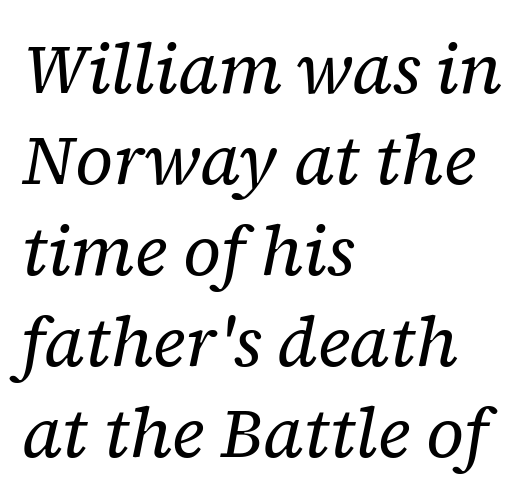
The letters advance in unequal steps, a hallmark of proportional type. Italic? Definitely — the glyphs are oblique. This is not heavy type; no bold has been used. The gaps between neighbouring characters are ordinary and unremarkable. Anything drawn beneath the words? Only blank space.
